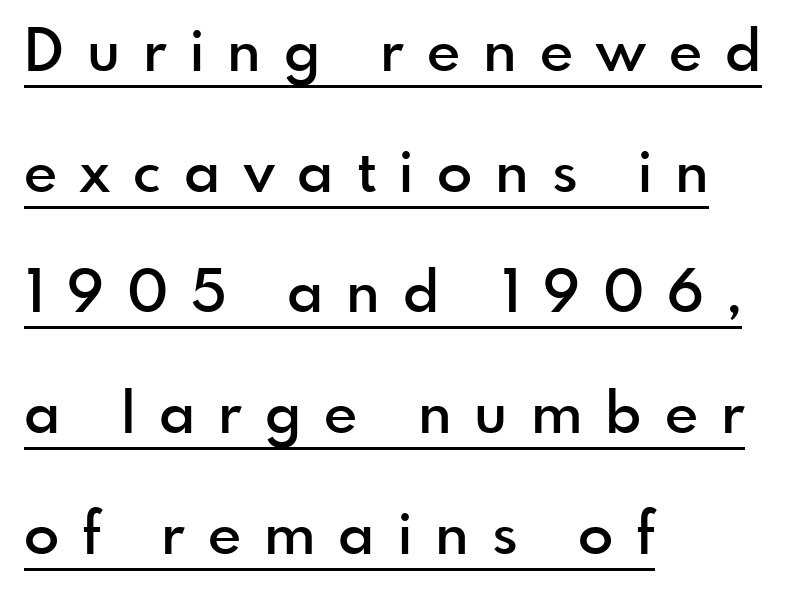
It's the straight-up-and-down kind of type. The string is rendered with underlining switched on. To sum up the face: it is a sans, with no serifs. Characters follow at a spacing far wider than the type designer built in. How heavy is the stroke? Medium-heavy — a semibold, shy of bold.
